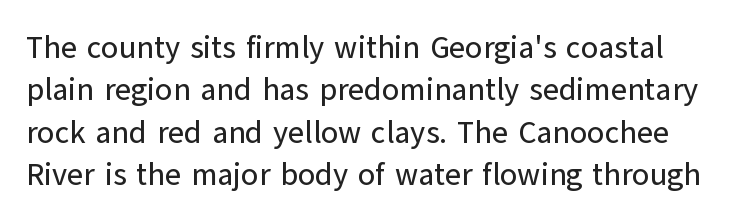
Q: Is the text italic (slanted)? A: No, it is upright.
Q: Is the typeface a serif or a sans-serif typeface? A: Sans-serif.
Q: Is the text underlined? A: No.
Q: Is the spacing between letters normal or unusually wide? A: Normal.
Q: Is the spacing between lines tight, normal or loose? A: Normal.
Q: Width (condensed, normal, or wide)? A: Normal.
Q: Stroke contrast? A: Low.
Q: x-height? A: Medium.
Q: Monospaced? A: No.
